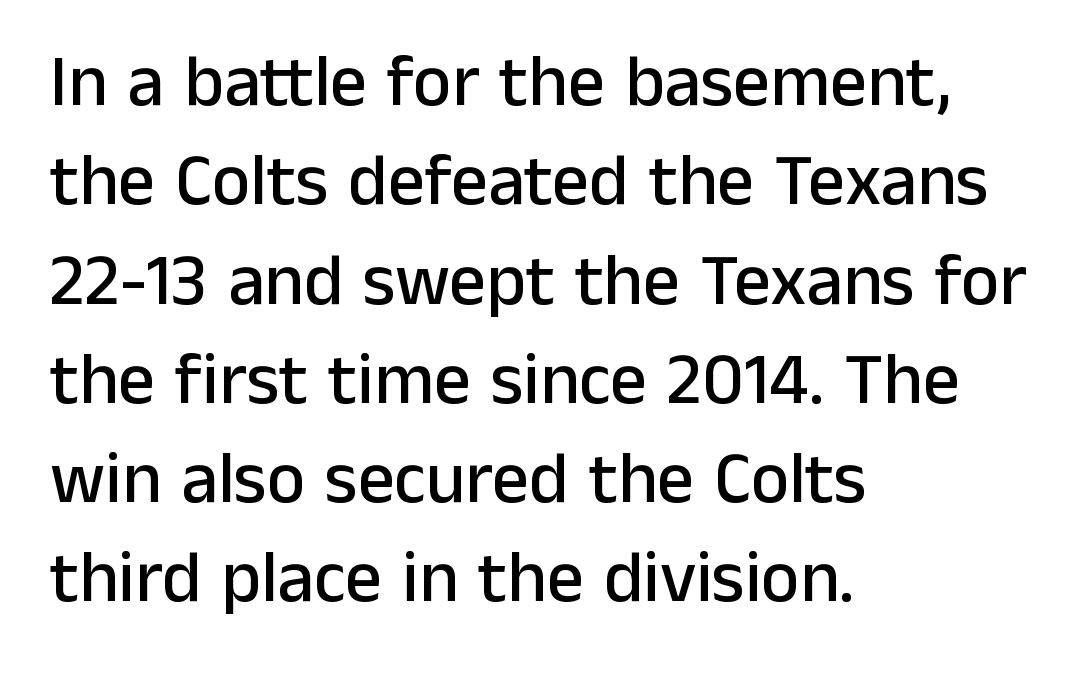
The image shows 73 px sans-serif type, upright; set left-aligned, normal line spacing (1.36x), normal letter spacing, not underlined; low stroke contrast and a medium x-height.
